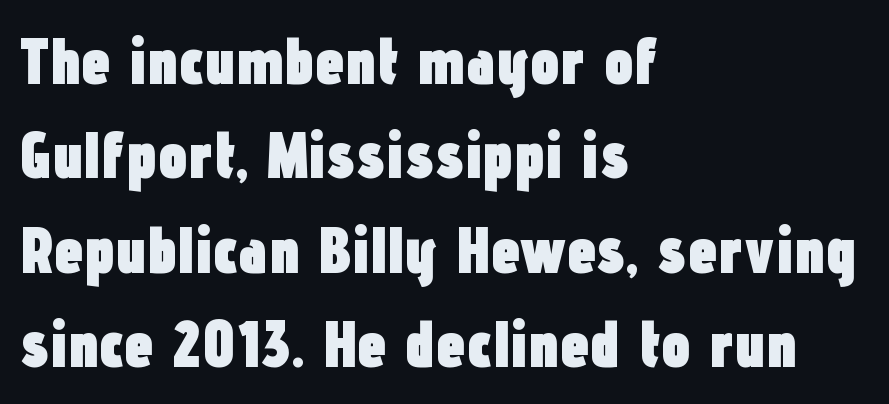
The image shows 66 px heavy, condensed sans-serif type, upright; set left-aligned, normal line spacing (1.43x), normal letter spacing, not underlined; low stroke contrast and a medium x-height.
